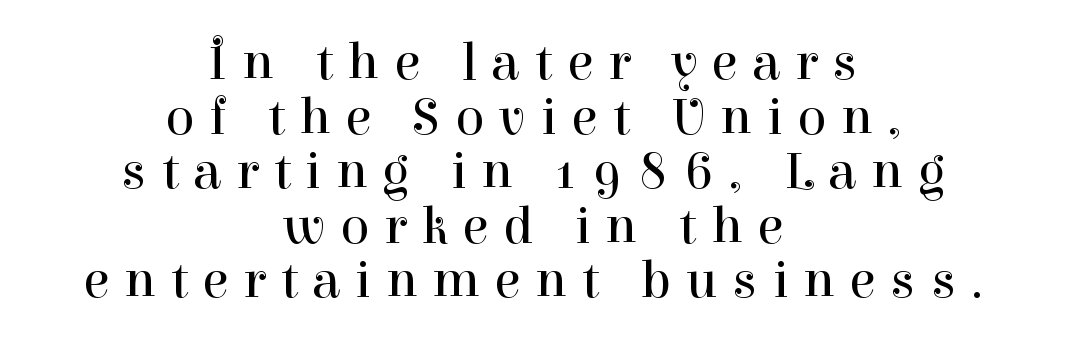
The image shows 54 px regular-weight serif type, upright; set centered, tight line spacing (1.01x), unusually wide letter spacing (+0.27 em), not underlined; high stroke contrast and a medium x-height.
